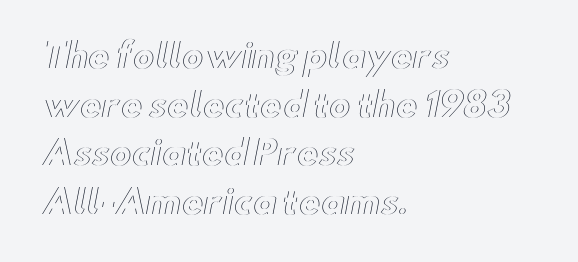
Q: Is the text italic (slanted)? A: Yes.
Q: Is the text underlined? A: No.
Q: How is the paragraph aligned? A: Left-aligned.
Q: Is the spacing between letters normal or unusually wide? A: Normal.
Q: Is the spacing between lines tight, normal or loose? A: Normal.
Q: Width (condensed, normal, or wide)? A: Wide.
Q: x-height? A: Small.
Q: Monospaced? A: No.
